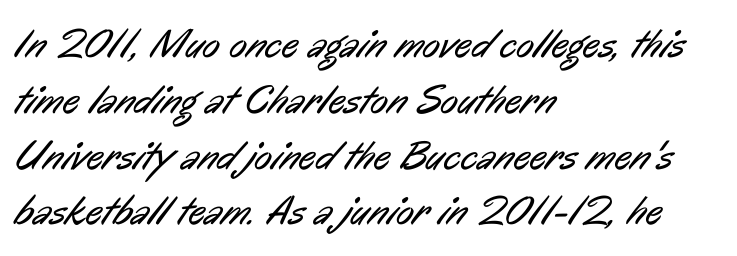
The image shows 41 px regular-weight, condensed sans-serif type; set left-aligned, normal line spacing (1.36x), normal letter spacing, not underlined; low stroke contrast and a medium x-height.
